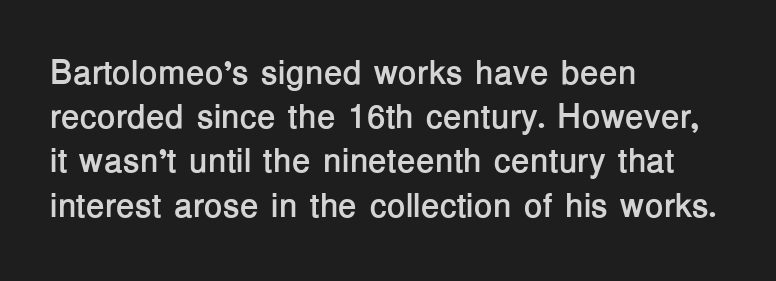
Italic? Not at all — the glyphs are vertical. The letters are bold, with thick, heavy strokes. If you drew a ruler down the left edge, every line would touch it. The letters sit at their default tracking, neither squeezed nor spread. The characters display no serif detailing; their extremities are plain. A bare baseline throughout the passage.
